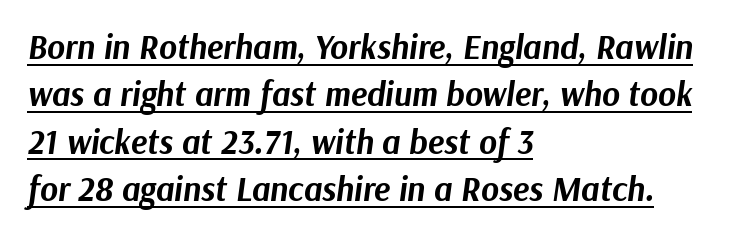
Is there an underline? Yes — a line sits under the letters. Bold? Absolutely — the strokes are thick and heavy. The gaps between neighbouring characters are ordinary and unremarkable. The typography opts for an oblique posture over an upright one. One-word summary of the alignment: left. One glance says typical: line gaps are just what's usual.
